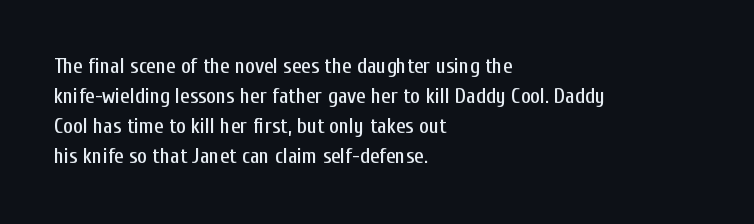
The gaps between neighbouring characters are ordinary and unremarkable. This rendering uses left alignment, leaving the right contour irregular. Horizontal bands of white between lines are of average thickness. The strip under each line holds only bare page. It's the straight-up-and-down kind of type.
